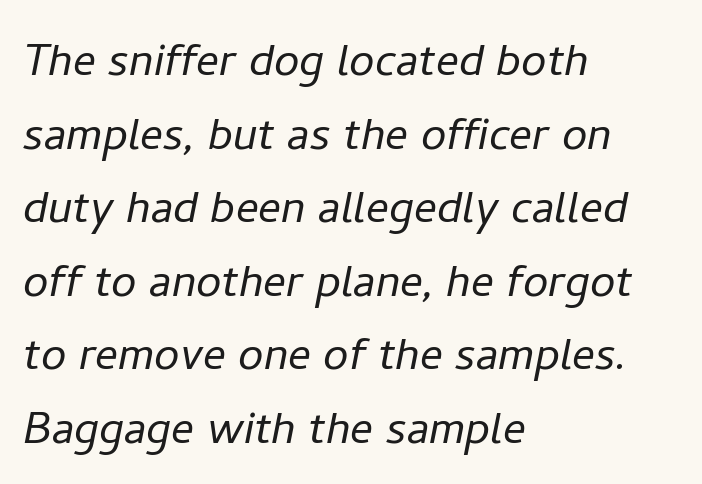
Q: Is the text bold? A: No.
Q: Is the text italic (slanted)? A: Yes, it leans right by about 11 degrees.
Q: Is the text underlined? A: No.
Q: How is the paragraph aligned? A: Left-aligned.
Q: Is the spacing between letters normal or unusually wide? A: Normal.
Q: Is the spacing between lines tight, normal or loose? A: Normal.
Q: Width (condensed, normal, or wide)? A: Normal.
Q: Stroke contrast? A: Low.
Q: x-height? A: Medium.
Q: Monospaced? A: No.
